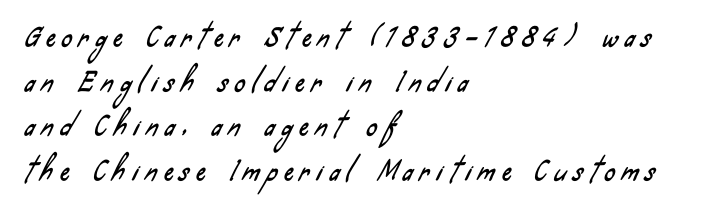
The image shows 26 px text type; set left-aligned, line spacing 1.72x, unusually wide letter spacing (+0.27 em), not underlined.
